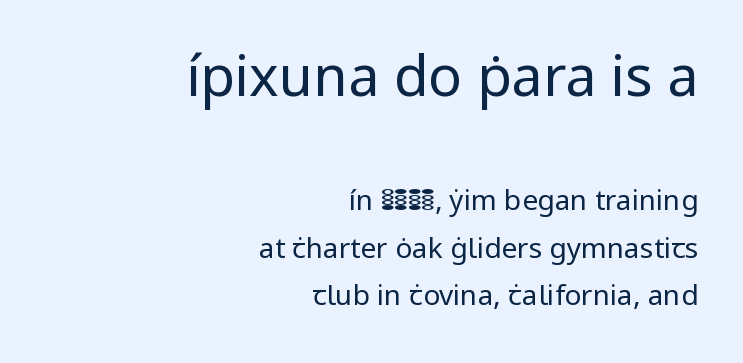
The image shows 56 px regular-weight sans-serif type, upright; set right-aligned, normal line spacing (1.69x), normal letter spacing, not underlined; the first (top) block is 2.0x larger; low stroke contrast and a medium x-height.
